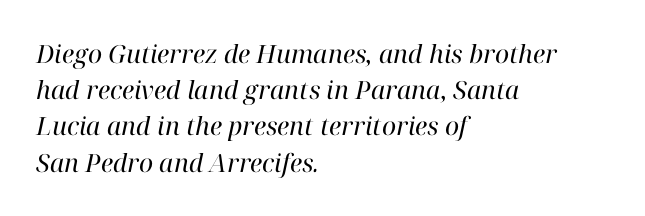
Letter spacing: default. This reads as an unemphasized weight, regular at the heaviest. Underlining? Definitely not there. You can tell it's italic because the verticals aren't actually vertical. The rendering anchors every line to the left-hand side.
